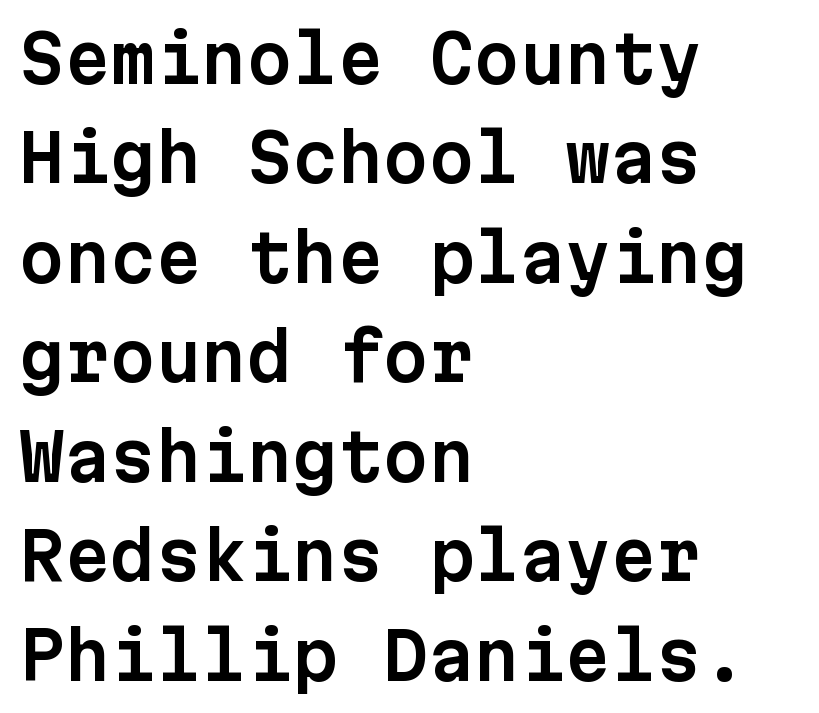
Q: Is the text italic (slanted)? A: No, it is upright.
Q: Is the typeface a serif or a sans-serif typeface? A: Sans-serif.
Q: Is the text underlined? A: No.
Q: How is the paragraph aligned? A: Left-aligned.
Q: Is the spacing between letters normal or unusually wide? A: Normal.
Q: Is the spacing between lines tight, normal or loose? A: Normal.
Q: Width (condensed, normal, or wide)? A: Normal.
Q: Stroke contrast? A: Low.
Q: x-height? A: Medium.
Q: Monospaced? A: Yes.
